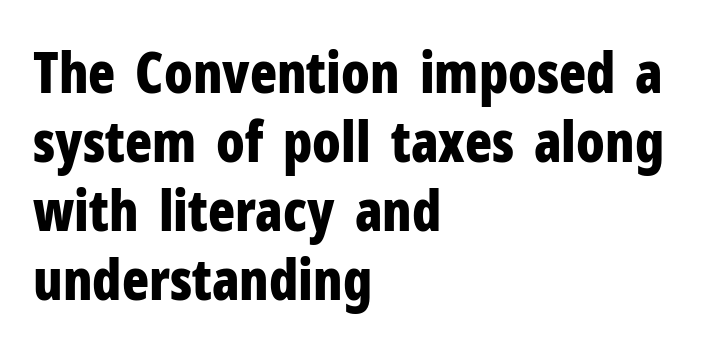
Q: Is the text bold? A: Yes.
Q: Is the text italic (slanted)? A: No, it is upright.
Q: Is the typeface a serif or a sans-serif typeface? A: Sans-serif.
Q: Is the text underlined? A: No.
Q: How is the paragraph aligned? A: Left-aligned.
Q: Is the spacing between letters normal or unusually wide? A: Normal.
Q: Width (condensed, normal, or wide)? A: Condensed.
Q: Stroke contrast? A: Low.
Q: x-height? A: Medium.
Q: Monospaced? A: No.
